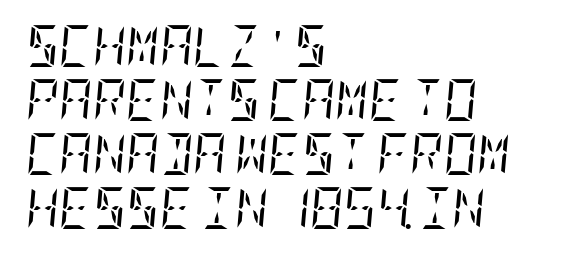
The image shows 41 px regular-weight, condensed serif type, italic (leaning right); set left-aligned, normal line spacing (1.32x), normal letter spacing, not underlined; low stroke contrast and a large x-height.
